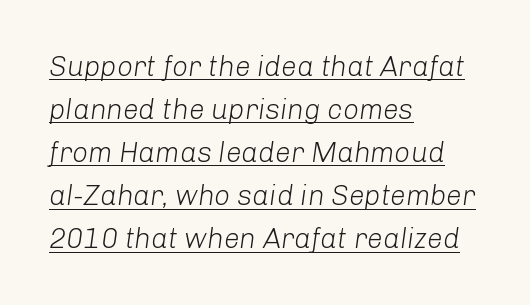
{"italic": "yes", "lean": "right", "slant_degrees": 8, "bold": "no", "weight": "light", "width": "normal", "stroke_contrast": "low", "x_height": "medium", "monospaced": "no", "underline": "yes", "align": "left", "line_spacing": "normal", "line_spacing_ratio": 1.54, "letter_spacing": "normal", "letter_spacing_em": 0.0, "glyph_px": 28}
